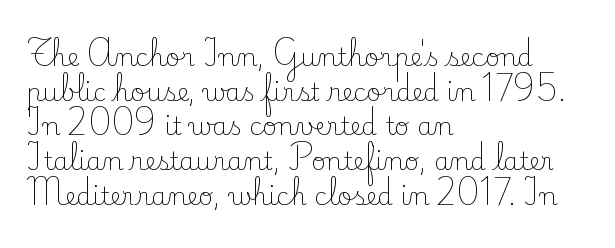
The letters stand straight up with perfectly vertical stems. The typesetter chose a ragged-right arrangement here. What's the leading like? Ordinary, nothing unusual. Nothing unusual about the tracking: characters are spaced as the font intends. Is the stroke heavy? The answer is a plain regular-or-lighter.
